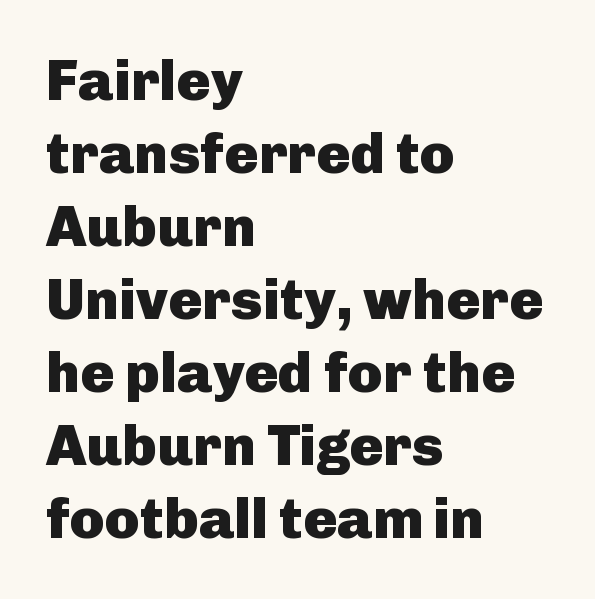
The typography opts for an upright posture over an oblique one. Spacing verdict: proportional, widths tailored to each character. Casual observation: everything's shoved over to the left. Normally led — the rows are evenly, conventionally spaced.
